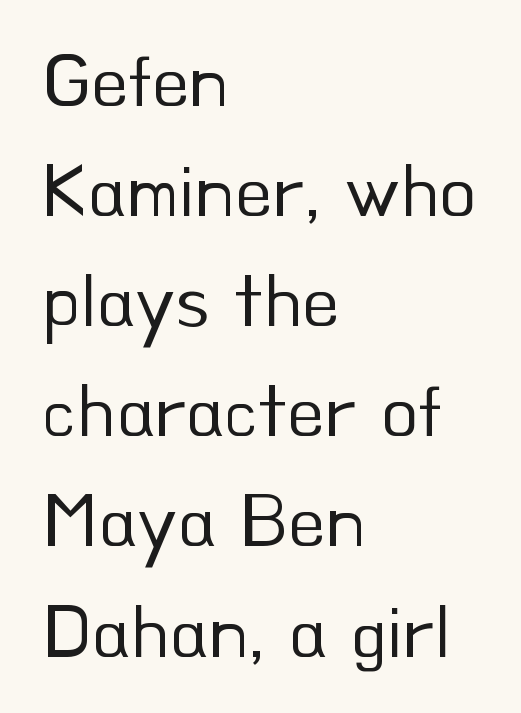
The image shows 77 px regular-weight sans-serif type, upright; set left-aligned, normal line spacing (1.43x), normal letter spacing, not underlined; low stroke contrast and a small x-height.
